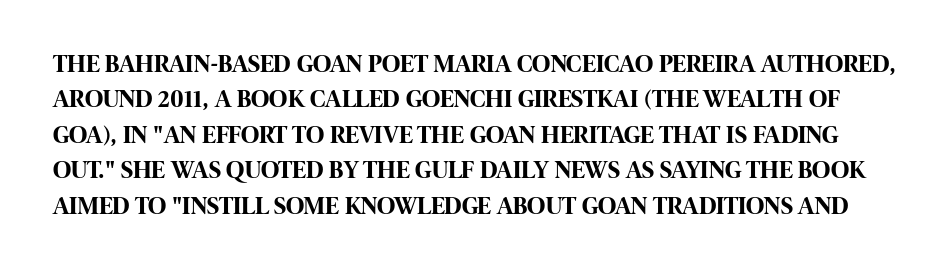
{"italic": "no", "bold": "yes", "underline": "no", "line_spacing": "normal", "line_spacing_ratio": 1.42, "letter_spacing": "normal", "letter_spacing_em": 0.0, "glyph_px": 25}
